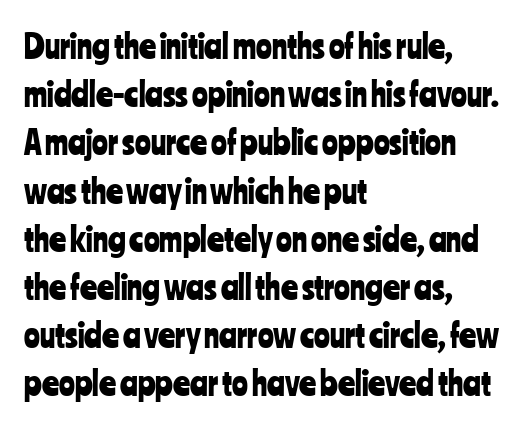
Each row of text sits above clean, open space. Proportional: the letters do not fall into vertical columns. Notice how the passage keeps a crisp vertical edge on the left only. Posture: vertical. The rendering keeps characters at their native spacing. The type family on display is of the sans-serif kind.
